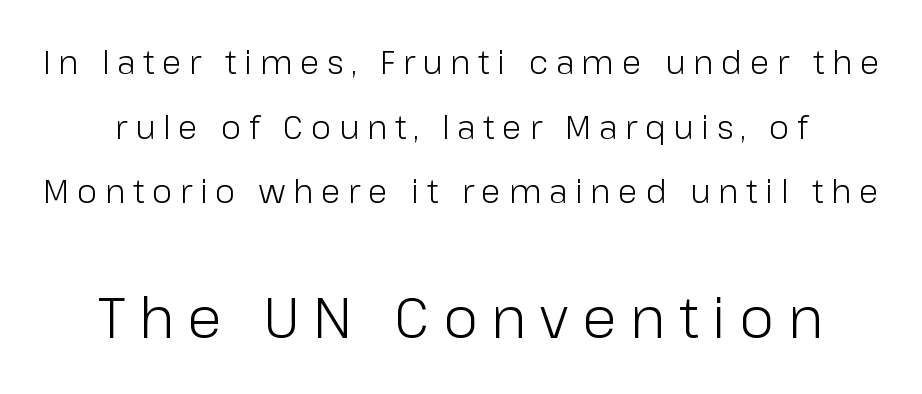
The image shows 56 px light sans-serif type, upright; set loose line spacing (2.02x), unusually wide letter spacing (+0.24 em), not underlined; the second (bottom) block is 1.75x larger; low stroke contrast and a medium x-height.
